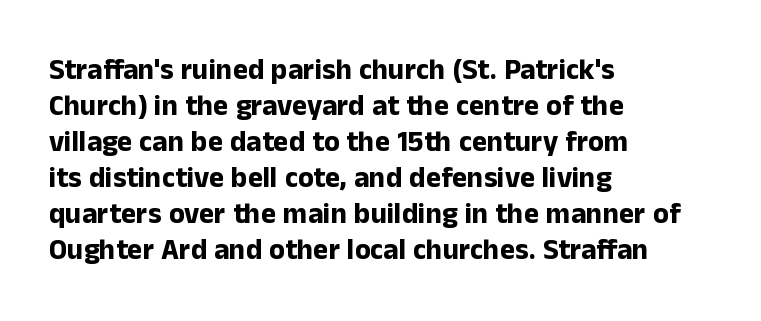
Q: Is the text bold? A: Yes.
Q: Is the text italic (slanted)? A: No, it is upright.
Q: Is the typeface a serif or a sans-serif typeface? A: Sans-serif.
Q: Is the text underlined? A: No.
Q: How is the paragraph aligned? A: Left-aligned.
Q: Is the spacing between letters normal or unusually wide? A: Normal.
Q: Width (condensed, normal, or wide)? A: Normal.
Q: Stroke contrast? A: Low.
Q: x-height? A: Medium.
Q: Monospaced? A: No.
